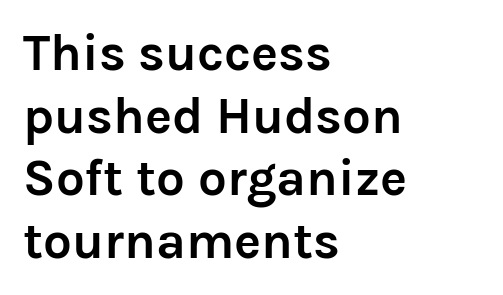
{"serif": "no", "italic": "no", "bold": "yes", "weight": "semibold", "width": "normal", "stroke_contrast": "low", "x_height": "medium", "monospaced": "no", "underline": "no", "align": "left", "line_spacing_ratio": 1.23, "letter_spacing": "normal", "letter_spacing_em": 0.0, "glyph_px": 51}
